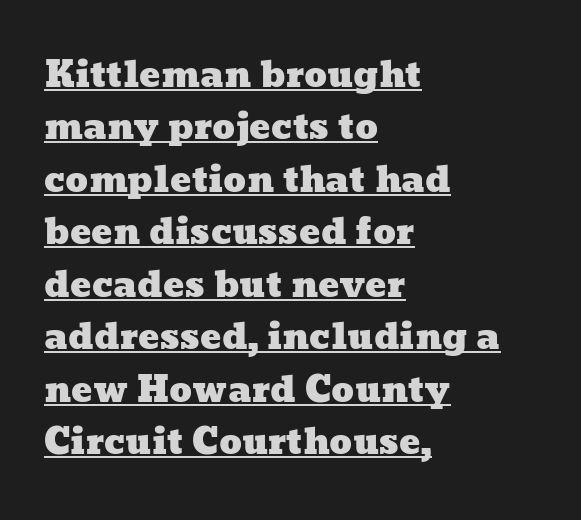
Q: Is the text underlined? A: Yes.
Q: How is the paragraph aligned? A: Left-aligned.
Q: Is the spacing between letters normal or unusually wide? A: Normal.
Q: Is the spacing between lines tight, normal or loose? A: Normal.
Q: Width (condensed, normal, or wide)? A: Wide.
Q: Stroke contrast? A: Low.
Q: x-height? A: Medium.
Q: Monospaced? A: No.
